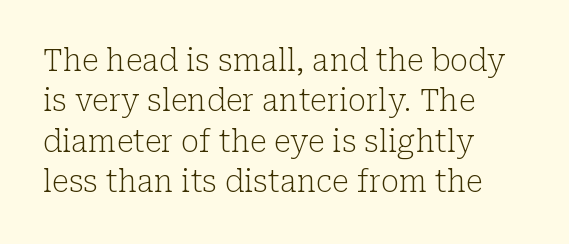
{"serif": "yes", "italic": "no", "bold": "no", "weight": "light", "width": "normal", "stroke_contrast": "low", "x_height": "medium", "monospaced": "no", "underline": "no", "align": "left", "line_spacing": "normal", "line_spacing_ratio": 1.35, "letter_spacing": "normal", "letter_spacing_em": 0.0, "glyph_px": 30}
